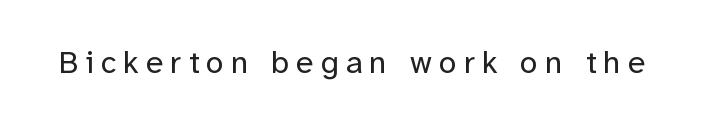
The image shows 32 px regular-weight sans-serif type, upright; set unusually wide letter spacing (+0.22 em), not underlined; low stroke contrast and a medium x-height.
